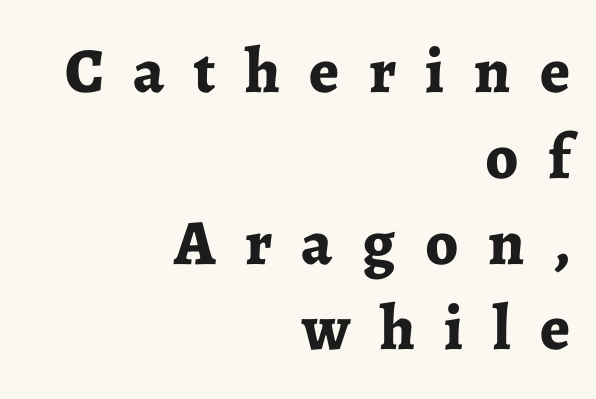
Leading: standard. Nope, not italic — everything's standing straight. Character widths vary here, with narrow letters taking less room than wide ones. The face used here is seriffed, in the tradition of book romans. Quick note: underline off.
